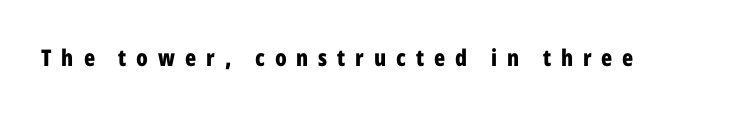
{"italic": "no", "bold": "yes", "underline": "no", "letter_spacing": "wide", "letter_spacing_em": 0.43, "glyph_px": 23}
